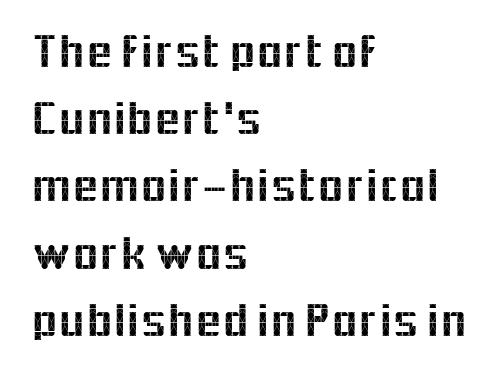
The image shows 48 px sans-serif type, upright; set left-aligned, normal line spacing (1.4x), normal letter spacing, not underlined; a medium x-height.
